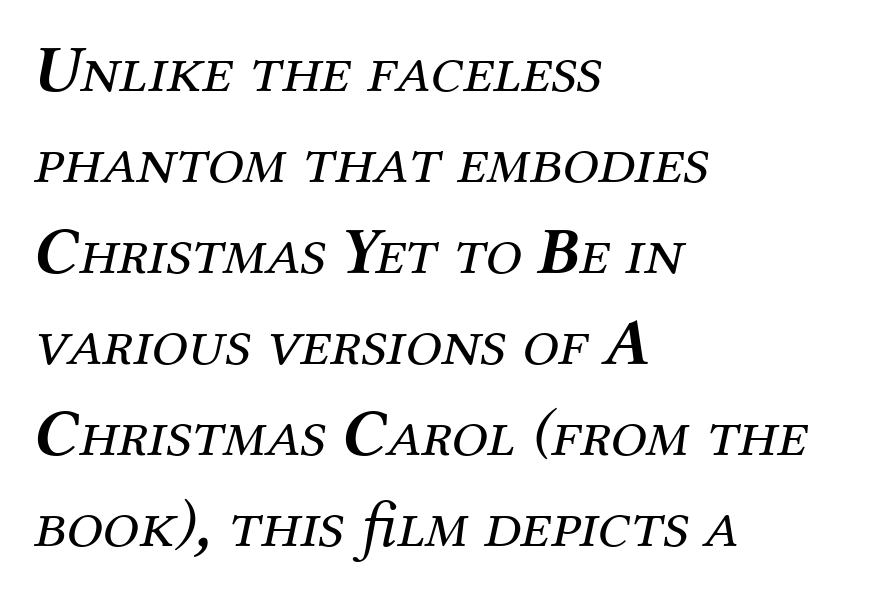
The image shows 66 px regular-weight serif type, italic (leaning right); set left-aligned, normal line spacing (1.38x), normal letter spacing, not underlined; medium stroke contrast and a medium x-height.
